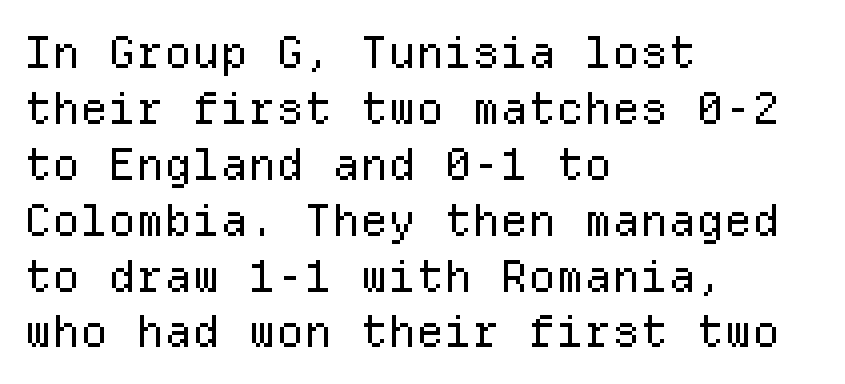
{"serif": "no", "italic": "no", "bold": "no", "weight": "regular", "width": "normal", "stroke_contrast": "low", "x_height": "medium", "monospaced": "yes", "underline": "no", "align": "left", "line_spacing": "normal", "line_spacing_ratio": 1.27, "letter_spacing": "normal", "letter_spacing_em": 0.0, "glyph_px": 44}
